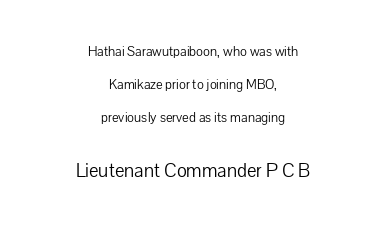
{"italic": "no", "bold": "no", "underline": "no", "align": "center", "line_spacing": "loose", "line_spacing_ratio": 2.35, "letter_spacing": "normal", "letter_spacing_em": 0.0, "larger_block": "second", "size_ratio": 1.43, "glyph_px": 20}
